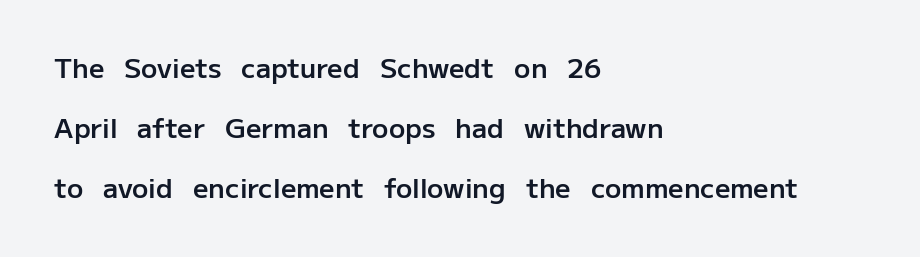
{"italic": "no", "bold": "semi", "underline": "no", "align": "left", "line_spacing": "loose", "line_spacing_ratio": 2.23, "letter_spacing": "normal", "letter_spacing_em": 0.0, "glyph_px": 27}
